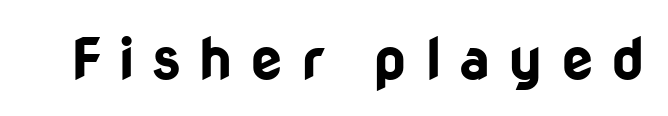
Look at the tracking — it's clearly loosened, letters drifting apart. These lines carry a lot of weight — the face is fully bold. The letters advance in unequal steps, a hallmark of proportional type. In terms of letterform style, serifs are entirely absent. Nope, not italic — everything's standing straight. Beneath every word, the page is bare.
